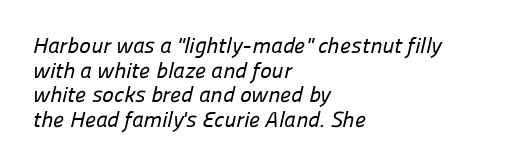
Q: Is the text underlined? A: No.
Q: How is the paragraph aligned? A: Left-aligned.
Q: Is the spacing between letters normal or unusually wide? A: Normal.
Q: Is the spacing between lines tight, normal or loose? A: Tight.
